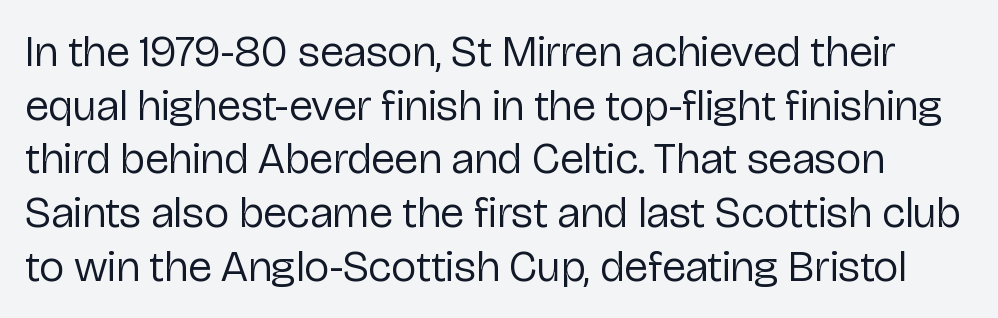
The image shows 44 px regular-weight sans-serif type, upright; set line spacing 1.22x, normal letter spacing, not underlined; low stroke contrast and a medium x-height.
